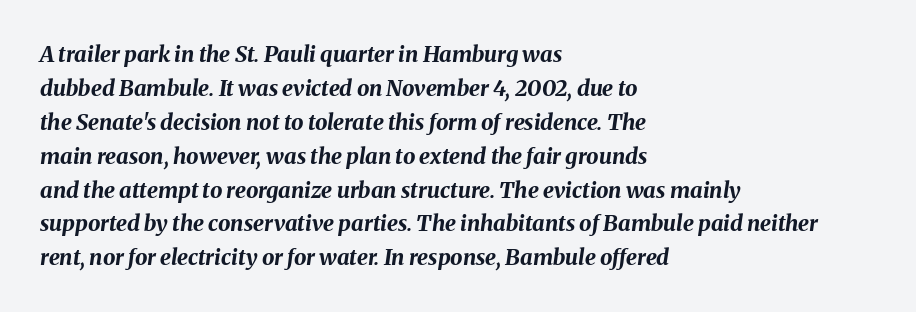
{"italic": "yes", "lean": "right", "slant_degrees": 8, "bold": "yes", "underline": "no", "align": "left", "line_spacing": "normal", "line_spacing_ratio": 1.54, "letter_spacing": "normal", "letter_spacing_em": 0.0, "glyph_px": 22}
